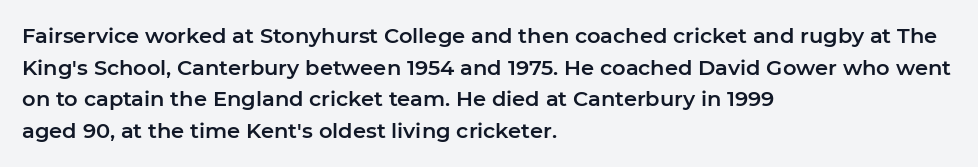
Has an underline been added? It has not. Do the letters lean? They stand straight. Notice how descenders clear the ascenders below comfortably — that's standard leading. The line texture is even and compact thanks to regular tracking.
